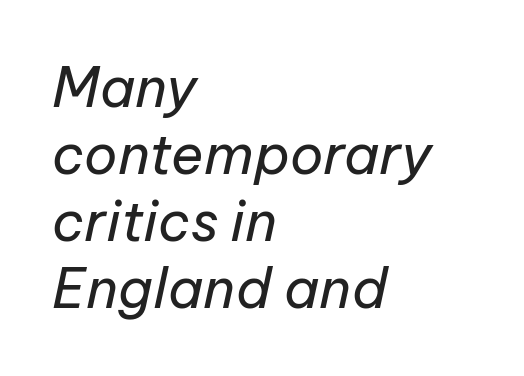
{"italic": "yes", "lean": "right", "slant_degrees": 12, "bold": "no", "weight": "regular", "width": "normal", "stroke_contrast": "low", "x_height": "medium", "monospaced": "no", "underline": "no", "align": "left", "line_spacing_ratio": 1.22, "letter_spacing": "normal", "letter_spacing_em": 0.0, "glyph_px": 55}
